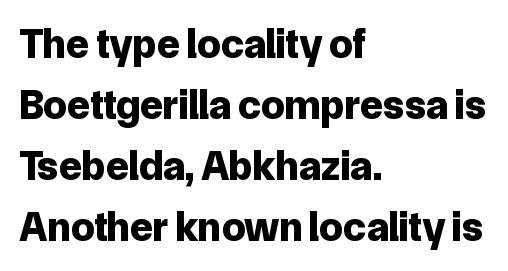
The image shows 42 px bold sans-serif type, upright; set left-aligned, normal line spacing (1.45x), normal letter spacing, not underlined; low stroke contrast and a medium x-height.
